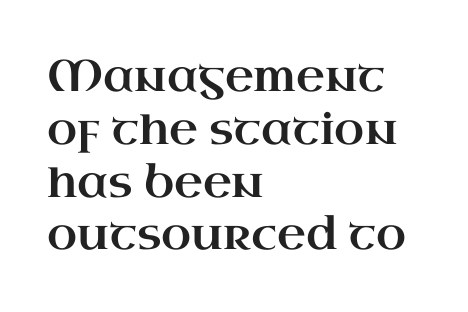
The image shows 44 px wide serif type, upright; set left-aligned, line spacing 1.2x, normal letter spacing, not underlined; high stroke contrast and a small x-height.
